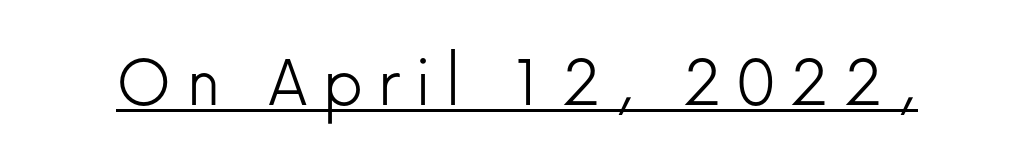
The image shows 77 px light sans-serif type, upright; set underlined; low stroke contrast and a medium x-height.
